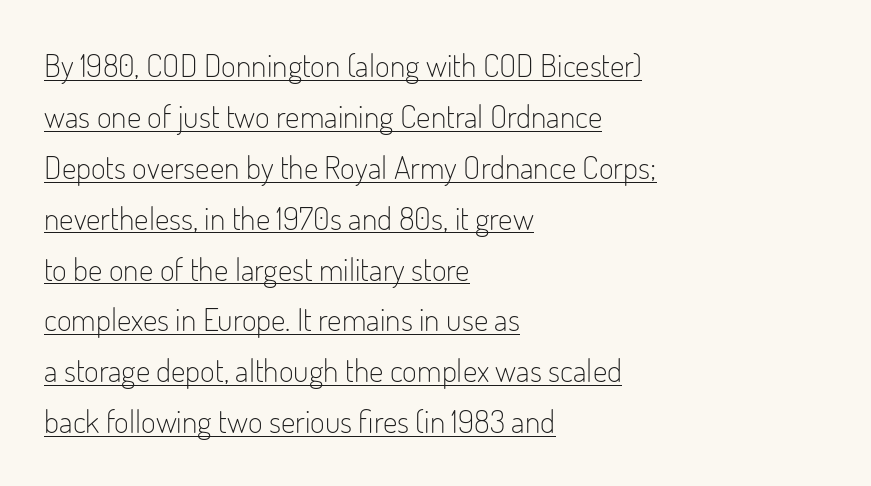
{"serif": "no", "italic": "no", "bold": "no", "weight": "light", "width": "condensed", "stroke_contrast": "low", "x_height": "small", "monospaced": "no", "underline": "yes", "align": "left", "line_spacing": "normal", "line_spacing_ratio": 1.59, "letter_spacing": "normal", "letter_spacing_em": 0.0, "glyph_px": 32}
